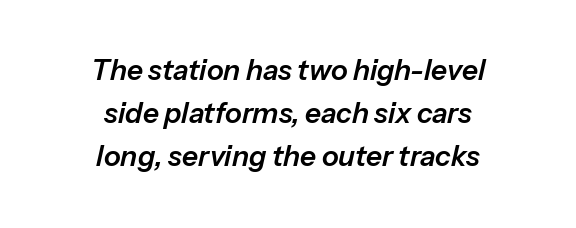
Q: Is the text italic (slanted)? A: Yes, it leans right by about 13 degrees.
Q: Is the text underlined? A: No.
Q: How is the paragraph aligned? A: Centered.
Q: Is the spacing between letters normal or unusually wide? A: Normal.
Q: Is the spacing between lines tight, normal or loose? A: Normal.
Q: Width (condensed, normal, or wide)? A: Normal.
Q: Stroke contrast? A: Low.
Q: x-height? A: Medium.
Q: Monospaced? A: No.
